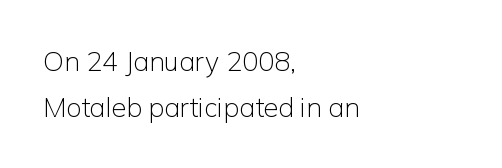
The letterforms sit at book weight or below. The typesetter chose a ragged-right arrangement here. Between one letter and the next there's only the usual sliver of space. These lines were composed using upright roman letters. Any mark beneath the type? The region is blank.
